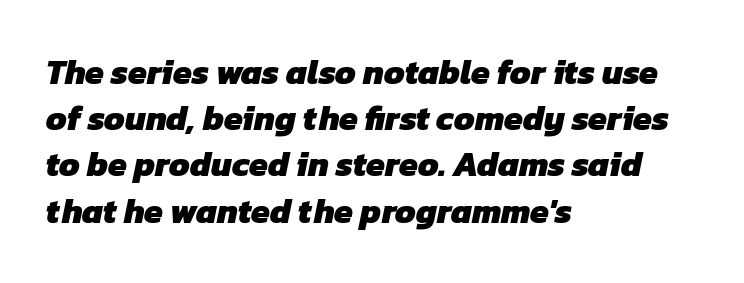
The image shows 34 px heavy sans-serif type; set left-aligned, normal line spacing (1.36x), normal letter spacing, not underlined; low stroke contrast and a medium x-height.
